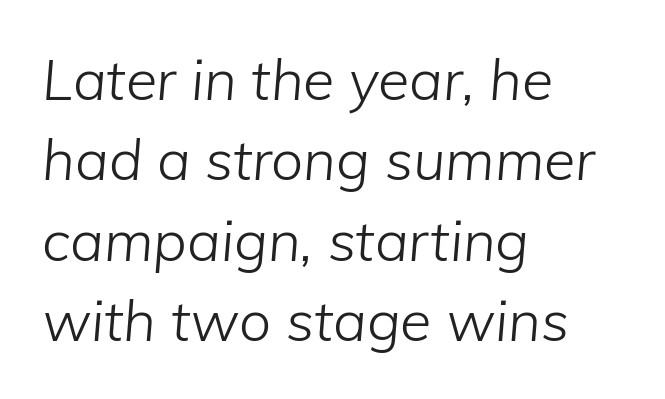
Q: Is the text bold? A: No.
Q: Is the text italic (slanted)? A: Yes, it leans right by about 5 degrees.
Q: Is the text underlined? A: No.
Q: How is the paragraph aligned? A: Left-aligned.
Q: Is the spacing between letters normal or unusually wide? A: Normal.
Q: Is the spacing between lines tight, normal or loose? A: Normal.
Q: Width (condensed, normal, or wide)? A: Normal.
Q: Stroke contrast? A: Low.
Q: x-height? A: Medium.
Q: Monospaced? A: No.
